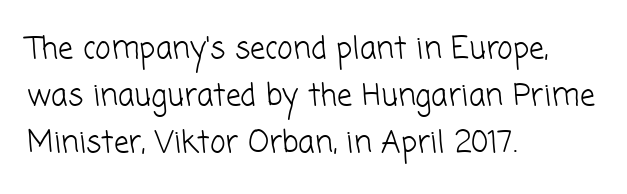
The image shows 30 px light sans-serif type; set left-aligned, normal line spacing (1.56x), normal letter spacing, not underlined; low stroke contrast and a medium x-height.
